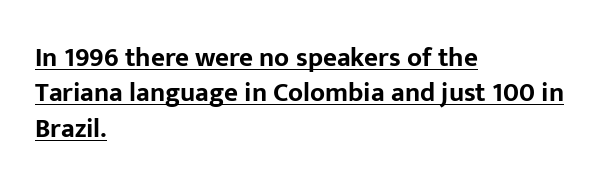
The image shows 27 px bold type, upright; set left-aligned, normal line spacing (1.31x), normal letter spacing, underlined.
